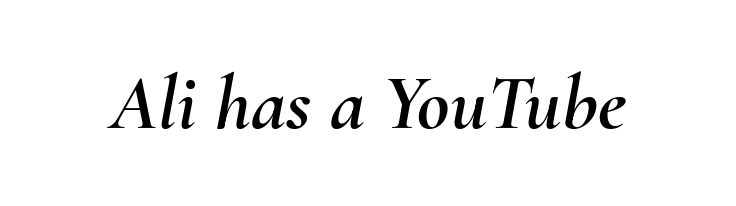
{"italic": "yes", "lean": "right", "slant_degrees": 10, "width": "normal", "stroke_contrast": "medium", "x_height": "small", "monospaced": "no", "underline": "no", "letter_spacing": "normal", "letter_spacing_em": 0.0, "glyph_px": 79}
